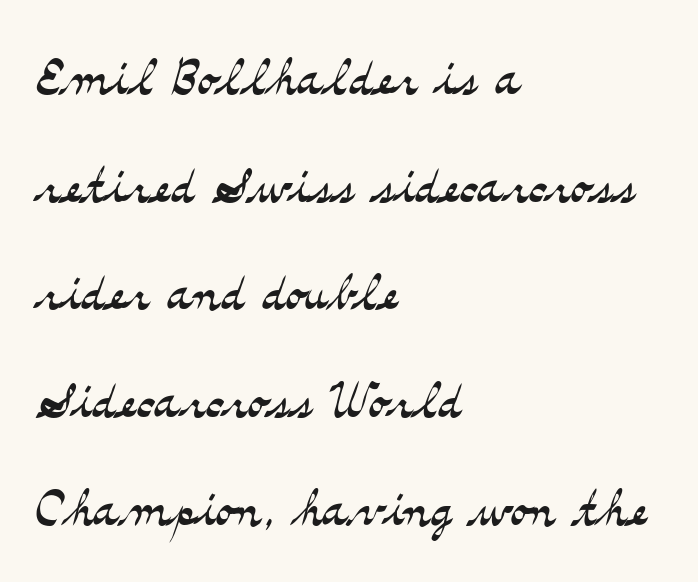
Think standard paragraph weight, or any step lighter than that. Baseline-to-baseline distance is the conventional proportion of letter height. You can tell from the footed stems that serif type was used. Unmarked baselines from the first word to the last.
